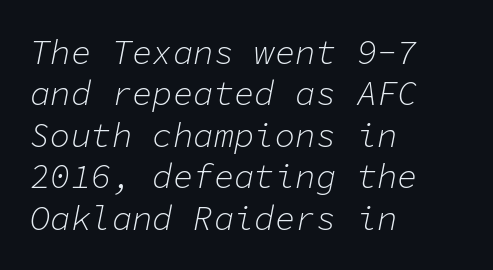
The image shows 34 px light type, italic (leaning right), monospaced; set left-aligned, line spacing 1.22x, normal letter spacing, not underlined; low stroke contrast and a medium x-height.
